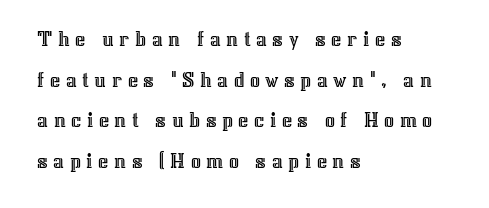
{"italic": "no", "underline": "no", "align": "left", "line_spacing_ratio": 1.85, "letter_spacing": "wide", "letter_spacing_em": 0.25, "glyph_px": 22}
